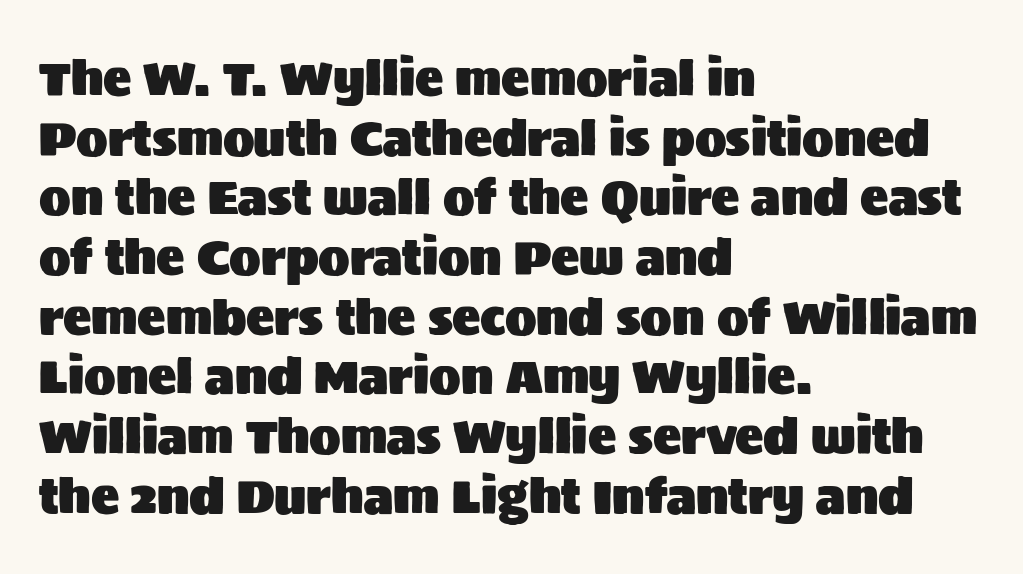
Q: Is the text italic (slanted)? A: No, it is upright.
Q: Is the typeface a serif or a sans-serif typeface? A: Sans-serif.
Q: Is the text underlined? A: No.
Q: How is the paragraph aligned? A: Left-aligned.
Q: Is the spacing between letters normal or unusually wide? A: Normal.
Q: Is the spacing between lines tight, normal or loose? A: Normal.
Q: Width (condensed, normal, or wide)? A: Normal.
Q: Stroke contrast? A: Medium.
Q: x-height? A: Large.
Q: Monospaced? A: No.
